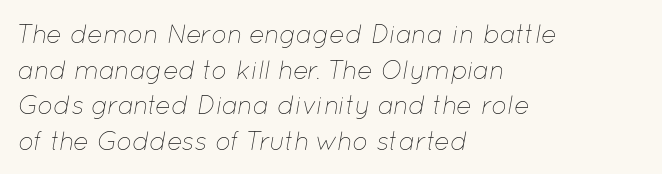
Does the leading feel generous? No, just average. Short note: letters normally spaced. The face looks like a standard text weight, possibly lighter. Short and long lines alike share a common starting point at left. A bare baseline throughout the passage.
